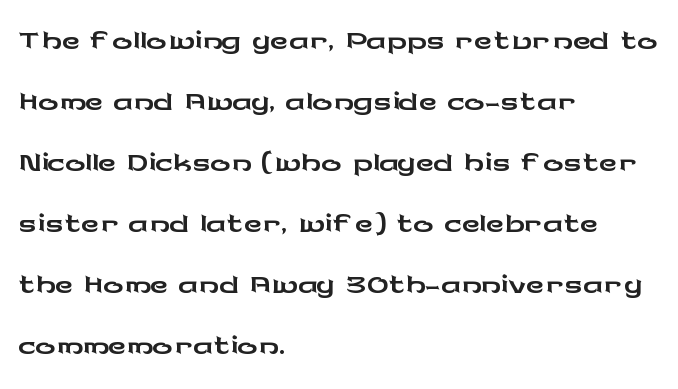
Alignment: flush left. The passage shown is typed in a proportional face where columns would drift. Posture: straight, roman, zero tilt. The specimen omits any rule beneath the text block's lines.
